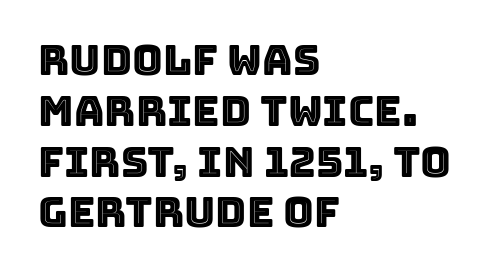
The glyphs are unaccompanied by any horizontal stroke below them. Posture: vertical. Proportional: the letters do not fall into vertical columns. The horizontal fit of the characters is conventional and even. Notice how the passage keeps a crisp vertical edge on the left only.
